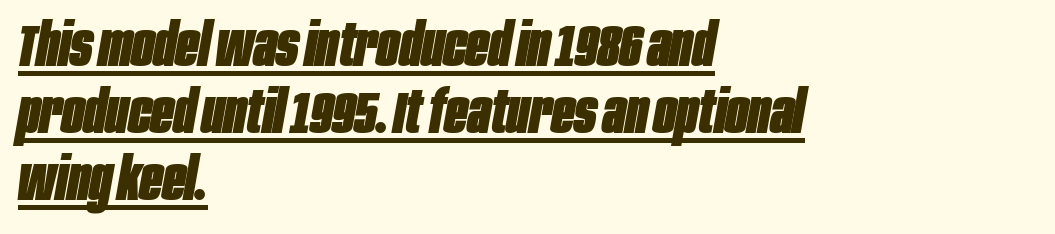
Successive baselines arrive quickly, one right under another. Think of a printed novel: that variable character pitch is what you see here. This sample is left-justified, so line endings fall wherever the words run out. Looks like someone drew a line under every word here. Tall strokes in this sample are angled rather than plumb. No extra tracking has been applied to these lines.
